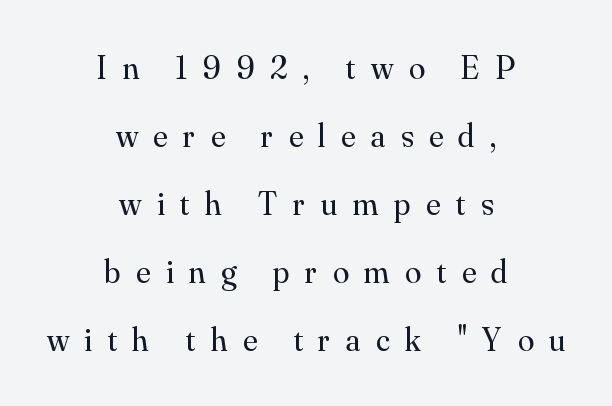
Vertical spacing — loose. Ink coverage per letter is moderate at most. The typeface chosen for these lines features serifs. The letters advance in unequal steps, a hallmark of proportional type.
